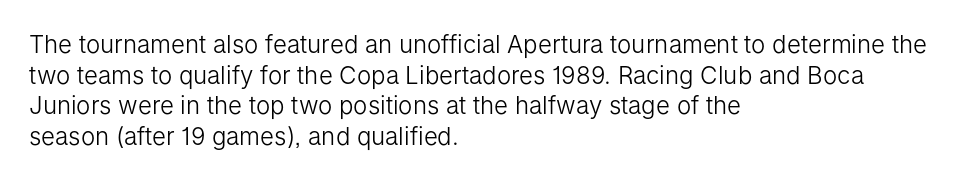
The image shows 24 px text type, upright; set left-aligned, normal line spacing (1.28x), normal letter spacing, not underlined.
